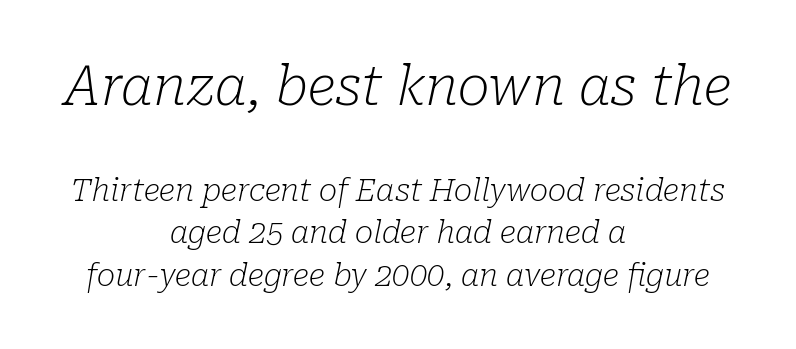
{"serif": "yes", "italic": "yes", "lean": "right", "slant_degrees": 10, "bold": "no", "weight": "light", "width": "normal", "stroke_contrast": "low", "x_height": "medium", "monospaced": "no", "underline": "no", "align": "center", "line_spacing": "normal", "line_spacing_ratio": 1.38, "letter_spacing": "normal", "letter_spacing_em": 0.0, "larger_block": "first", "size_ratio": 1.74, "glyph_px": 54}
